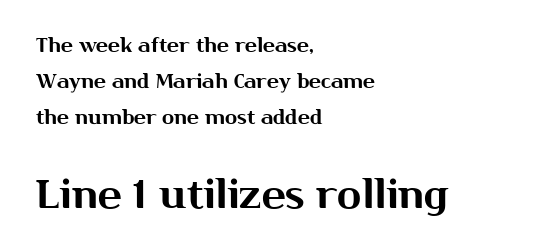
Q: Is the text italic (slanted)? A: No, it is upright.
Q: Is the typeface a serif or a sans-serif typeface? A: Sans-serif.
Q: Is the text underlined? A: No.
Q: How is the paragraph aligned? A: Left-aligned.
Q: Is the spacing between letters normal or unusually wide? A: Normal.
Q: Which block of text is set in a larger size, the first (top) or the second (bottom)? A: The second (bottom) one.
Q: Width (condensed, normal, or wide)? A: Normal.
Q: Stroke contrast? A: Medium.
Q: x-height? A: Medium.
Q: Monospaced? A: No.
